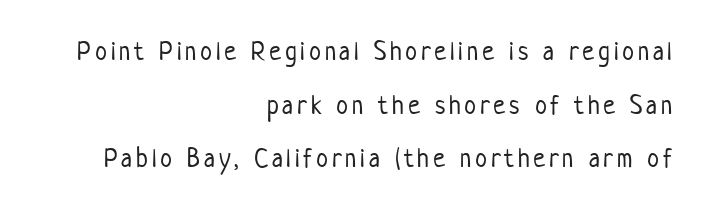
Q: Is the text bold? A: No.
Q: Is the text italic (slanted)? A: No, it is upright.
Q: Is the text underlined? A: No.
Q: How is the paragraph aligned? A: Right-aligned.
Q: Is the spacing between lines tight, normal or loose? A: Loose.
